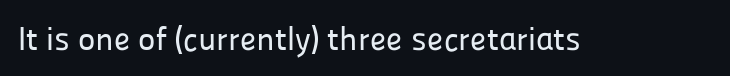
Is the letter spacing exaggerated? No — it looks like the ordinary default. A clean baseline with only descenders dipping below it. Is this a sans? Yes — the strokes have no serifs. Character widths vary here, with narrow letters taking less room than wide ones. Unlike italic type, these characters show no tilt at all.
